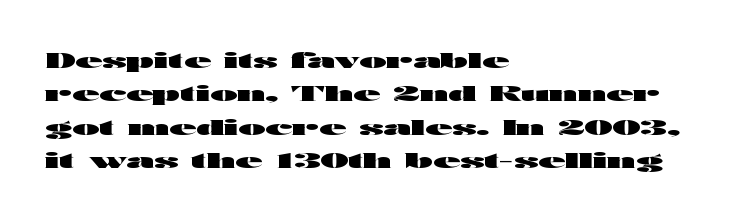
Q: Is the text bold? A: Yes.
Q: Is the text italic (slanted)? A: No, it is upright.
Q: Is the text underlined? A: No.
Q: How is the paragraph aligned? A: Left-aligned.
Q: Is the spacing between letters normal or unusually wide? A: Normal.
Q: Is the spacing between lines tight, normal or loose? A: Normal.
